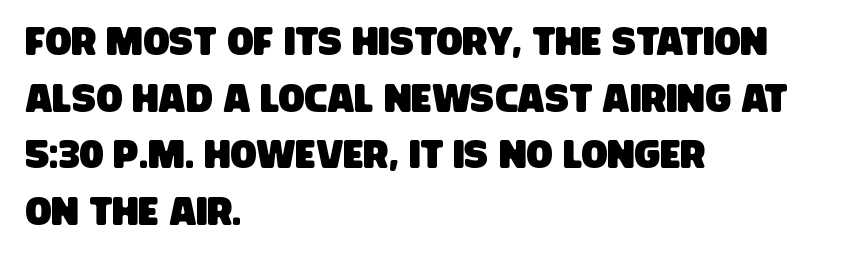
Character widths vary here, with narrow letters taking less room than wide ones. Glyph-to-glyph distance matches everyday printed text. Words float on clear page, feet unadorned. Caption: multi-line text, flush left, ragged right. Typographically, this falls in the sans-serif category.
